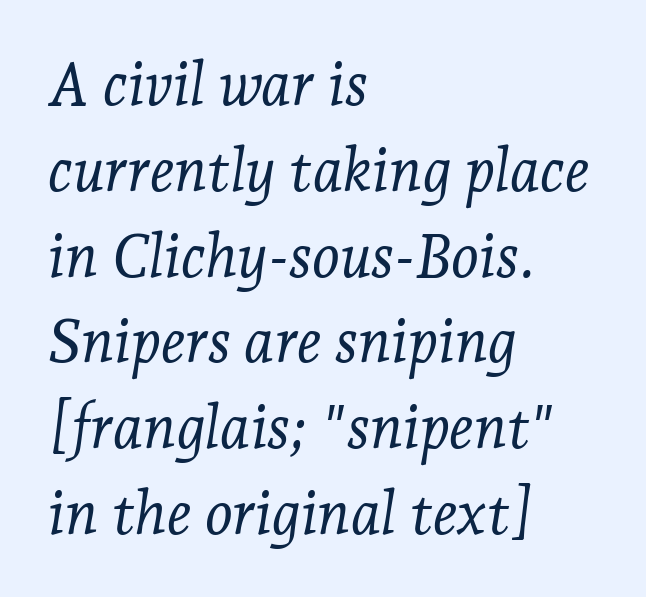
Q: Is the text bold? A: No.
Q: Is the text italic (slanted)? A: Yes, it leans right by about 7 degrees.
Q: Is the typeface a serif or a sans-serif typeface? A: Serif.
Q: Is the text underlined? A: No.
Q: How is the paragraph aligned? A: Left-aligned.
Q: Is the spacing between letters normal or unusually wide? A: Normal.
Q: Is the spacing between lines tight, normal or loose? A: Normal.
Q: Width (condensed, normal, or wide)? A: Normal.
Q: Stroke contrast? A: Low.
Q: x-height? A: Medium.
Q: Monospaced? A: No.
